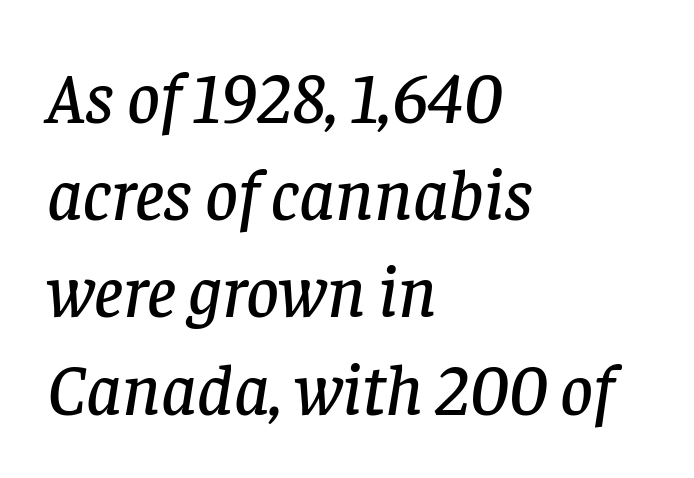
{"serif": "yes", "italic": "yes", "lean": "right", "slant_degrees": 8, "width": "normal", "stroke_contrast": "low", "x_height": "large", "monospaced": "no", "underline": "no", "align": "left", "line_spacing": "normal", "line_spacing_ratio": 1.35, "letter_spacing": "normal", "letter_spacing_em": 0.0, "glyph_px": 72}
